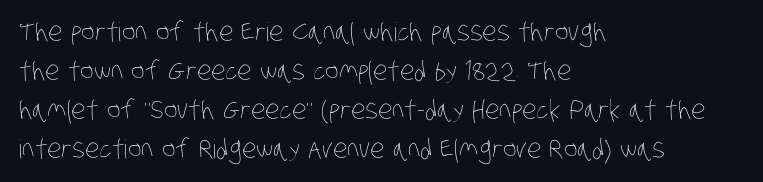
The image shows 26 px text type; set left-aligned, normal line spacing (1.5x), normal letter spacing, not underlined.
